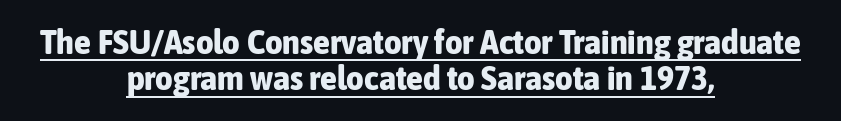
A sans-serif font was chosen for this passage. The whitespace from short lines is split evenly between both sides. The words here are underlined. This sample trades vertical openness for compactness between lines. This sample has the flowing, uneven cadence of proportional lettering.
